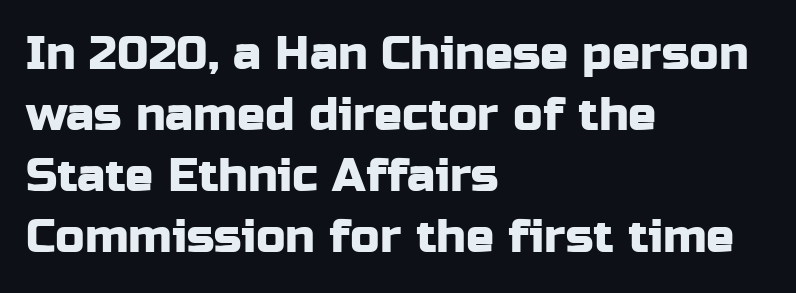
{"serif": "no", "italic": "no", "width": "normal", "stroke_contrast": "low", "x_height": "medium", "monospaced": "no", "underline": "no", "align": "left", "line_spacing": "normal", "line_spacing_ratio": 1.3, "letter_spacing": "normal", "letter_spacing_em": 0.0, "glyph_px": 47}
